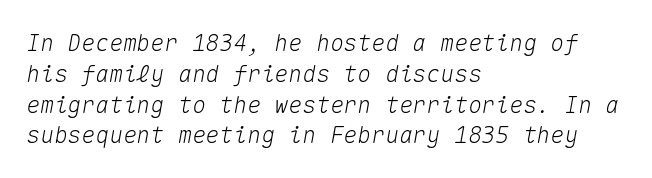
Tracking value appears to be zero — textbook default spacing. Clear beneath every line of the passage. A student would call this left alignment; a typographer would say flush left, rag right. The text carries the slant typical of an italic or oblique font. Does the leading feel generous? No, just average.
